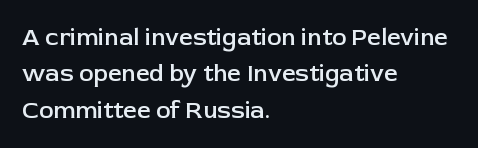
These lines keep a tight, regular rhythm from letter to letter. The foot of each line stays bare and open. The rag falls on the right side of this text block. The designer left line spacing at the default.
